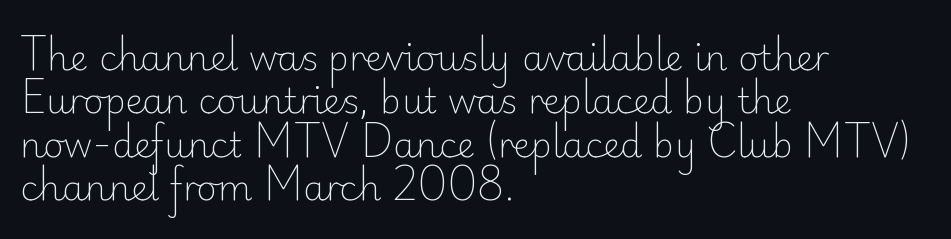
Q: Is the text bold? A: No.
Q: Is the text italic (slanted)? A: No, it is upright.
Q: Is the typeface a serif or a sans-serif typeface? A: Sans-serif.
Q: Is the text underlined? A: No.
Q: How is the paragraph aligned? A: Left-aligned.
Q: Is the spacing between letters normal or unusually wide? A: Normal.
Q: Width (condensed, normal, or wide)? A: Normal.
Q: Stroke contrast? A: Low.
Q: x-height? A: Small.
Q: Monospaced? A: No.
